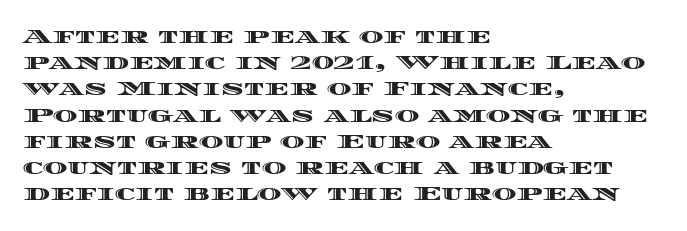
{"italic": "no", "underline": "no", "align": "left", "line_spacing": "normal", "line_spacing_ratio": 1.25, "letter_spacing": "normal", "letter_spacing_em": 0.0, "glyph_px": 21}
